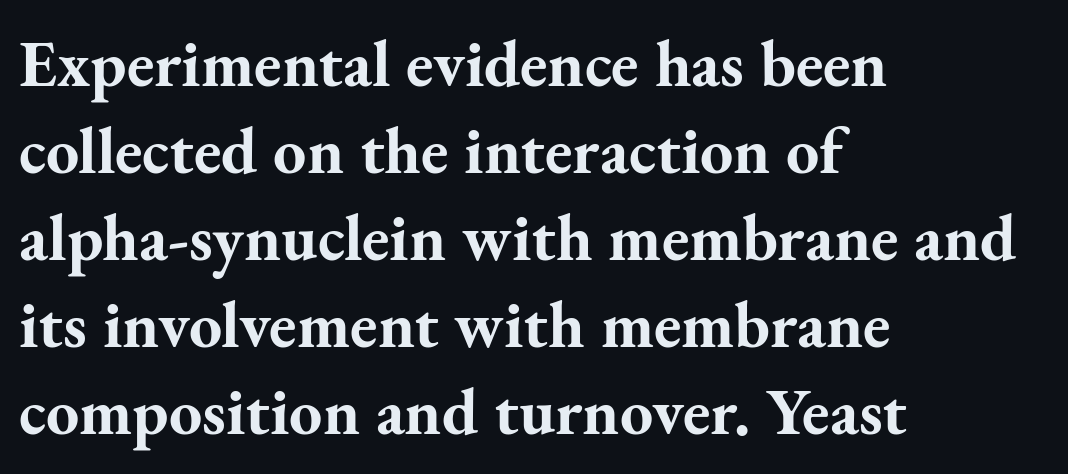
Q: Is the text bold? A: Yes.
Q: Is the text italic (slanted)? A: No, it is upright.
Q: Is the typeface a serif or a sans-serif typeface? A: Serif.
Q: Is the text underlined? A: No.
Q: How is the paragraph aligned? A: Left-aligned.
Q: Is the spacing between letters normal or unusually wide? A: Normal.
Q: Is the spacing between lines tight, normal or loose? A: Normal.
Q: Width (condensed, normal, or wide)? A: Normal.
Q: Stroke contrast? A: Medium.
Q: x-height? A: Small.
Q: Monospaced? A: No.
